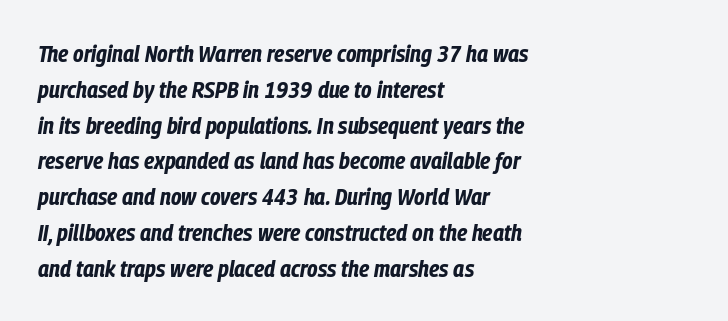
The image shows 24 px bold type, italic (leaning right); set left-aligned, normal line spacing (1.49x), normal letter spacing, not underlined.
